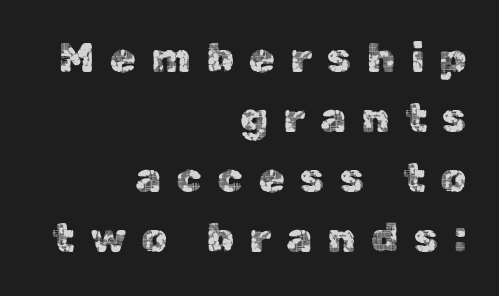
Beneath every word, the page is bare. This is roman type, the default non-slanted kind. How are the letters spaced? Widely, with obvious added tracking. Spacing verdict: proportional, widths tailored to each character.
